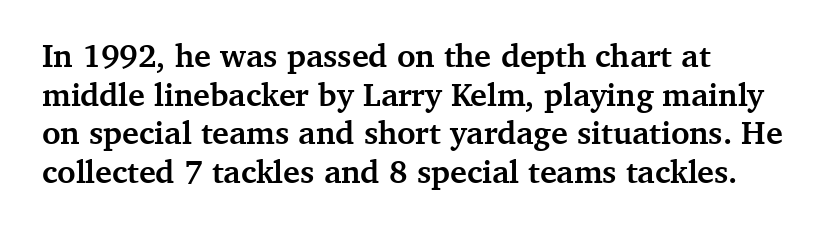
The image shows 32 px semibold serif type, upright; set left-aligned, line spacing 1.21x, normal letter spacing, not underlined; medium stroke contrast and a medium x-height.
